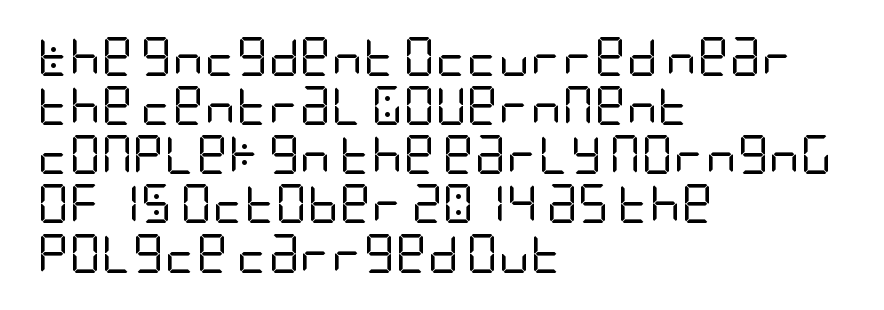
Check under the words: just untouched page. Is the letter spacing exaggerated? No — it looks like the ordinary default. Rows of type keep a routine distance in the vertical direction. This rendering employs a face without finishing strokes, i.e., a sans-serif. Stems here are at most as thick as an everyday book face.
